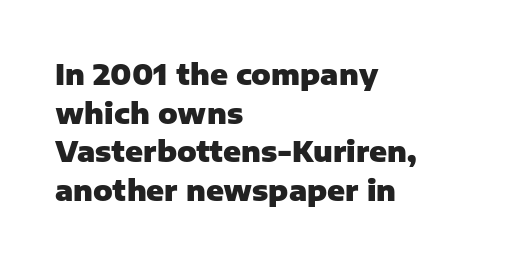
{"serif": "no", "italic": "no", "bold": "yes", "weight": "heavy", "width": "normal", "stroke_contrast": "low", "x_height": "medium", "monospaced": "no", "underline": "no", "align": "left", "line_spacing": "normal", "line_spacing_ratio": 1.33, "letter_spacing": "normal", "letter_spacing_em": 0.0, "glyph_px": 29}
